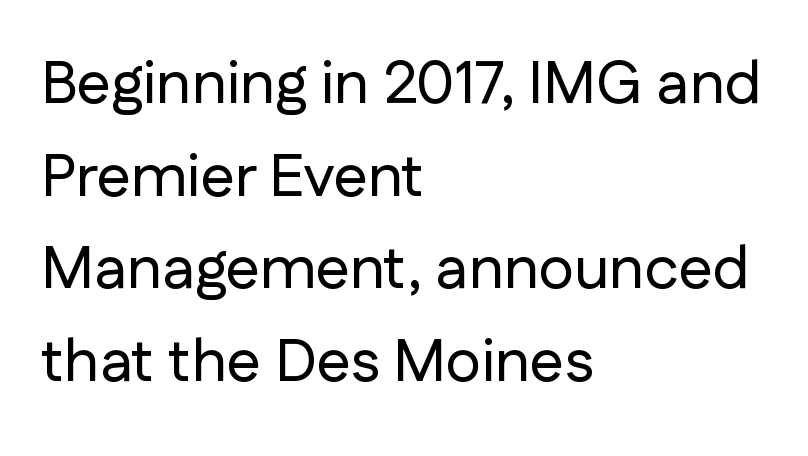
{"serif": "no", "italic": "no", "width": "normal", "stroke_contrast": "low", "x_height": "medium", "monospaced": "no", "underline": "no", "align": "left", "line_spacing": "normal", "line_spacing_ratio": 1.52, "letter_spacing": "normal", "letter_spacing_em": 0.0, "glyph_px": 61}
